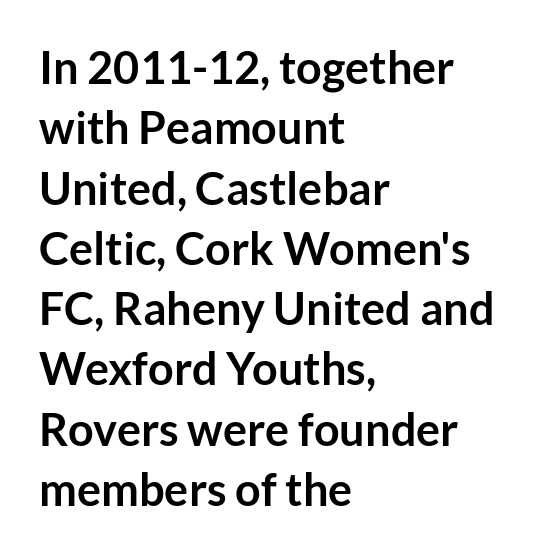
{"serif": "no", "italic": "no", "bold": "yes", "weight": "semibold", "width": "normal", "stroke_contrast": "low", "x_height": "medium", "monospaced": "no", "underline": "no", "align": "left", "line_spacing": "normal", "line_spacing_ratio": 1.34, "letter_spacing": "normal", "letter_spacing_em": 0.0, "glyph_px": 45}
